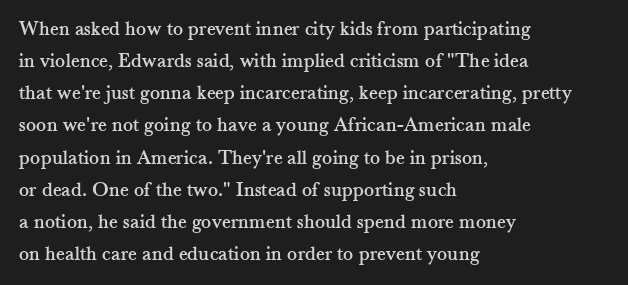
Q: Is the text italic (slanted)? A: No, it is upright.
Q: Is the text underlined? A: No.
Q: How is the paragraph aligned? A: Left-aligned.
Q: Is the spacing between letters normal or unusually wide? A: Normal.
Q: Is the spacing between lines tight, normal or loose? A: Normal.
